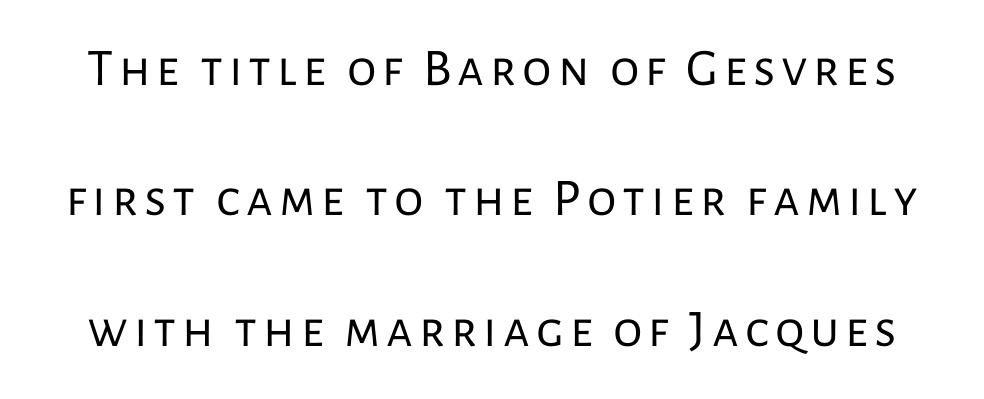
The image shows 53 px regular-weight sans-serif type, upright; set loose line spacing (2.46x), not underlined; low stroke contrast and a medium x-height.
